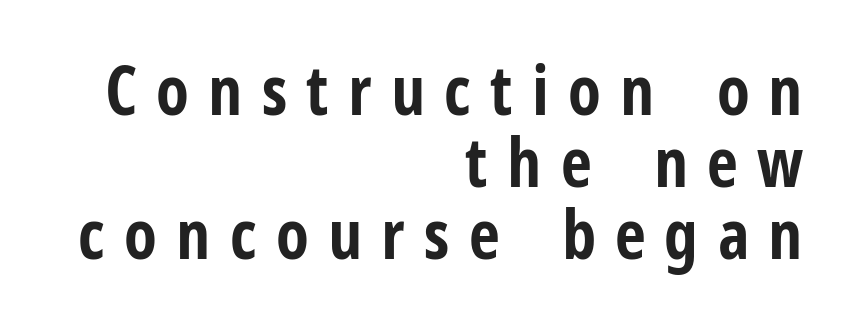
The image shows 68 px bold, condensed sans-serif type, upright; set right-aligned, tight line spacing (1.06x), unusually wide letter spacing (+0.28 em), not underlined; low stroke contrast and a medium x-height.
